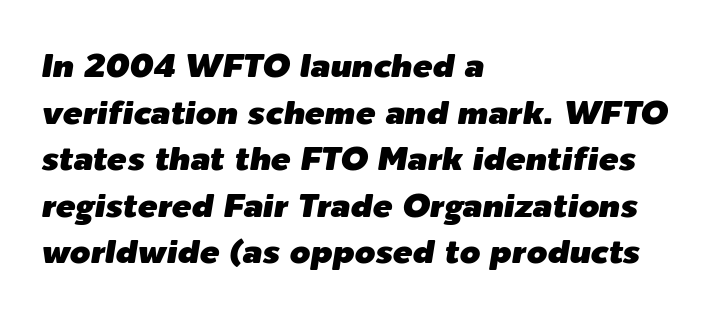
You could call the tracking neutral — neither tight nor loose. The letters are slanted; this is an italic face. One-word summary of the alignment: left. You could not count columns in this text — the font is proportionally spaced. A clean baseline with only descenders dipping below it.
